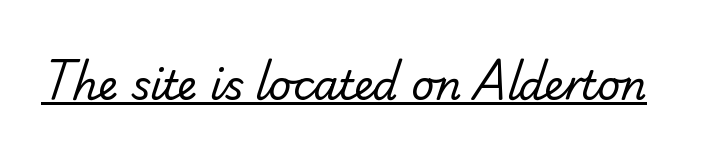
The image shows 40 px regular-weight sans-serif type; set normal letter spacing, underlined; low stroke contrast and a small x-height.
